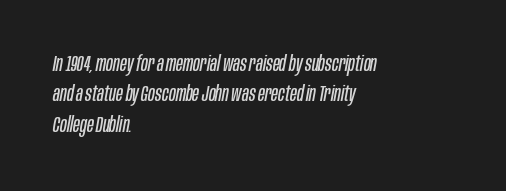
Q: Is the text bold? A: No.
Q: Is the text italic (slanted)? A: Yes, it leans right by about 10 degrees.
Q: Is the text underlined? A: No.
Q: How is the paragraph aligned? A: Left-aligned.
Q: Is the spacing between letters normal or unusually wide? A: Normal.
Q: Is the spacing between lines tight, normal or loose? A: Normal.
